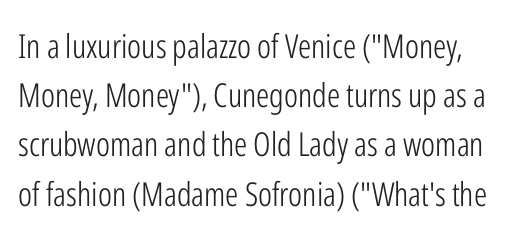
{"serif": "no", "italic": "no", "bold": "no", "weight": "light", "width": "condensed", "stroke_contrast": "low", "x_height": "medium", "monospaced": "no", "underline": "no", "line_spacing": "normal", "line_spacing_ratio": 1.49, "letter_spacing": "normal", "letter_spacing_em": 0.0, "glyph_px": 33}
